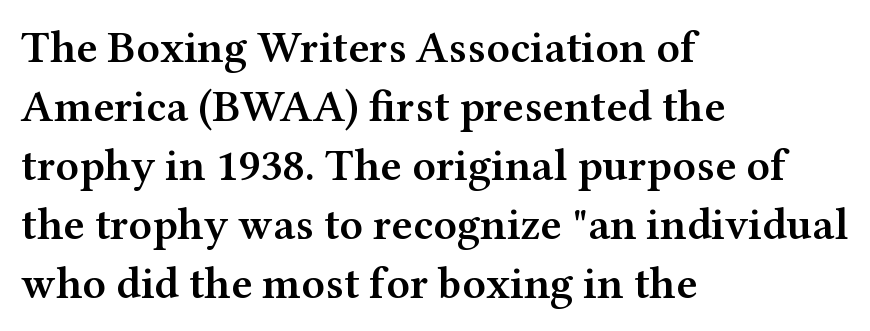
The image shows 45 px semibold, wide serif type, upright; set left-aligned, normal line spacing (1.31x), normal letter spacing, not underlined; medium stroke contrast and a medium x-height.
